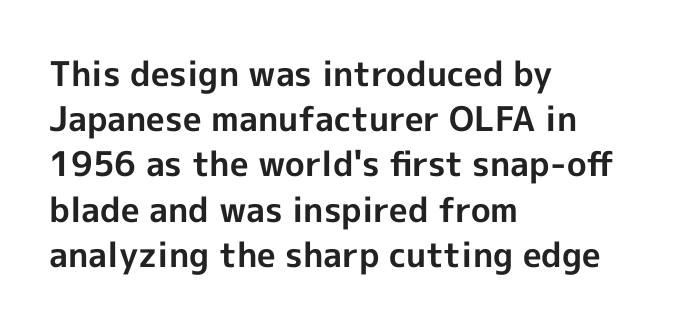
In terms of posture, this sample is upright. Each new line begins a customary step beneath the previous one. In terms of weight, the rendering is a true, heavy bold. A classic flush-left, rag-right setting is used for this passage. The passage shown is typed in a proportional face where columns would drift.
